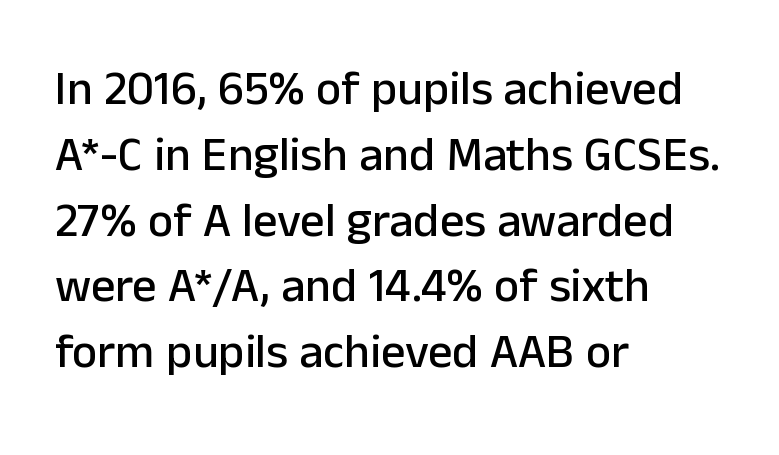
A clean baseline with only descenders dipping below it. Is the letter spacing exaggerated? No — it looks like the ordinary default. Interline gaps are of average width in this sample. Casual observation: everything's shoved over to the left. Note the varied advance widths — an 'i' is clearly narrower than an 'm'. The specimen reads as upright at a glance.
